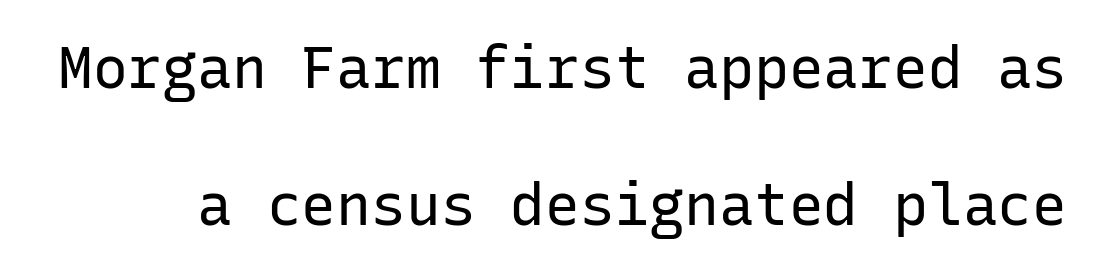
{"serif": "no", "italic": "no", "bold": "no", "weight": "regular", "width": "normal", "stroke_contrast": "low", "x_height": "medium", "monospaced": "yes", "underline": "no", "line_spacing": "loose", "line_spacing_ratio": 2.36, "letter_spacing": "normal", "letter_spacing_em": 0.0, "glyph_px": 58}
